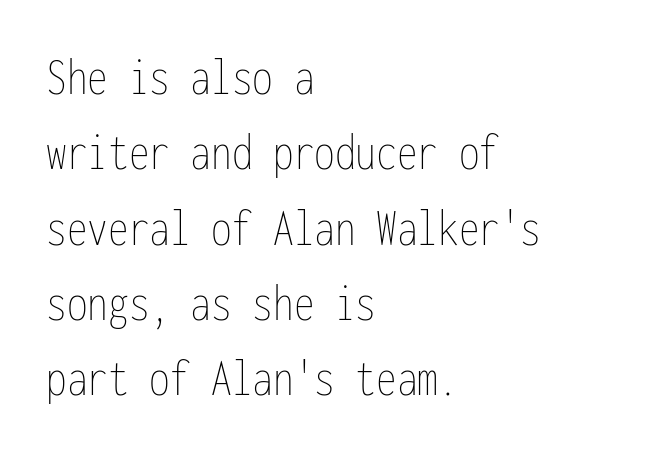
The image shows 55 px thin, condensed type, upright, monospaced; set left-aligned, normal line spacing (1.37x), normal letter spacing, not underlined; low stroke contrast and a medium x-height.
